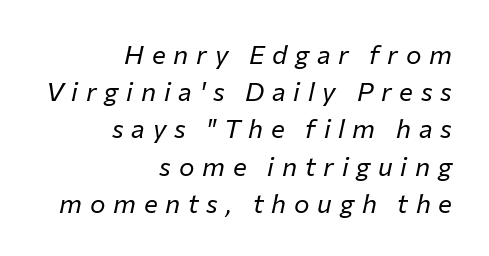
Is the block centered? No — it sits flush against the right margin. Does the lettering tilt? It does — this is italic. Honestly, there is no underline to notice here at all. The letterforms sit at book weight or below.
